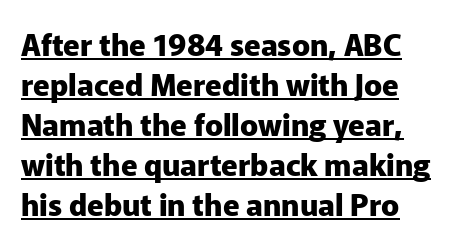
The image shows 30 px heavy sans-serif type, upright; set normal line spacing (1.33x), normal letter spacing, underlined; low stroke contrast and a medium x-height.
